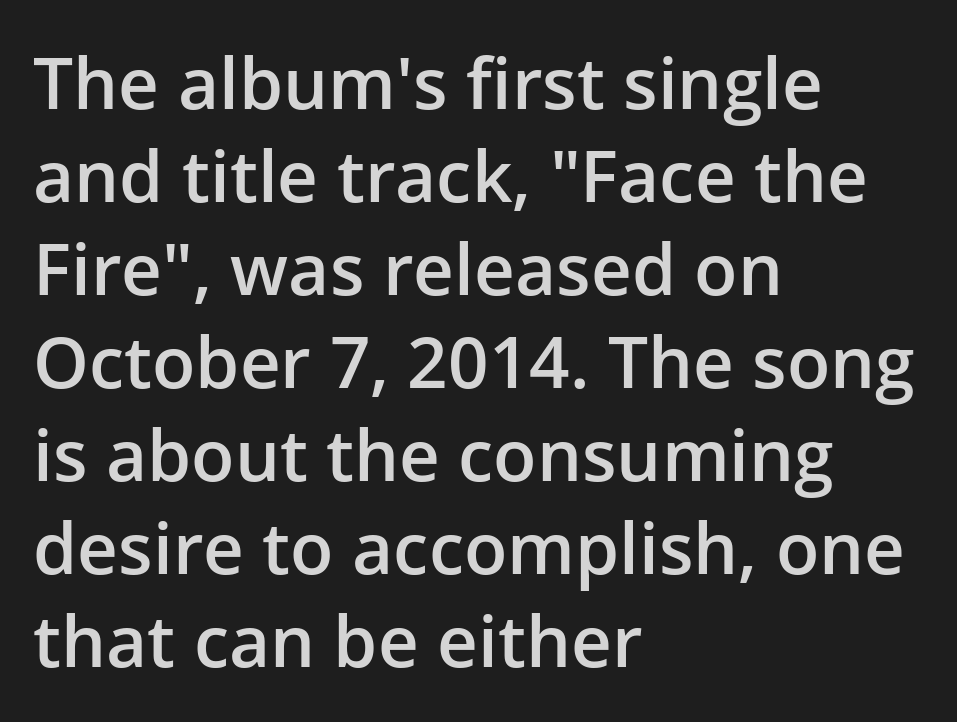
Does the weight exceed regular? Yes, but only to semibold. Glyph-to-glyph distance matches everyday printed text. The specimen reads as upright at a glance. These lines are rendered in a variable-pitch font.
